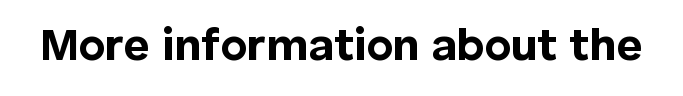
{"serif": "no", "italic": "no", "bold": "yes", "weight": "bold", "width": "normal", "stroke_contrast": "low", "x_height": "medium", "monospaced": "no", "underline": "no", "letter_spacing": "normal", "letter_spacing_em": 0.0, "glyph_px": 45}
